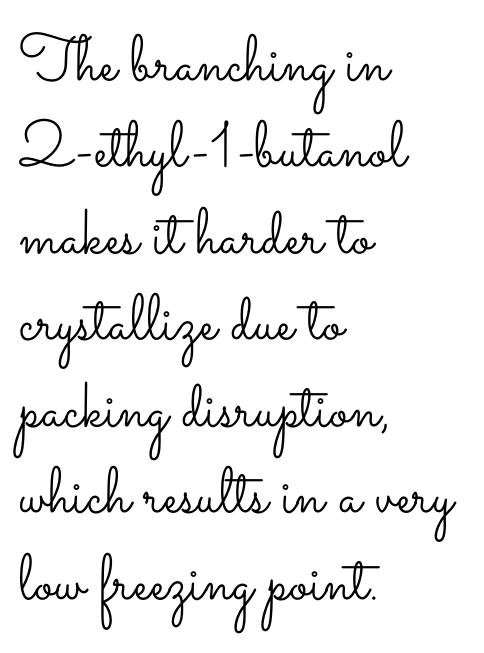
The image shows 65 px light, wide type; set left-aligned, normal line spacing (1.33x), normal letter spacing, not underlined; low stroke contrast and a small x-height.
